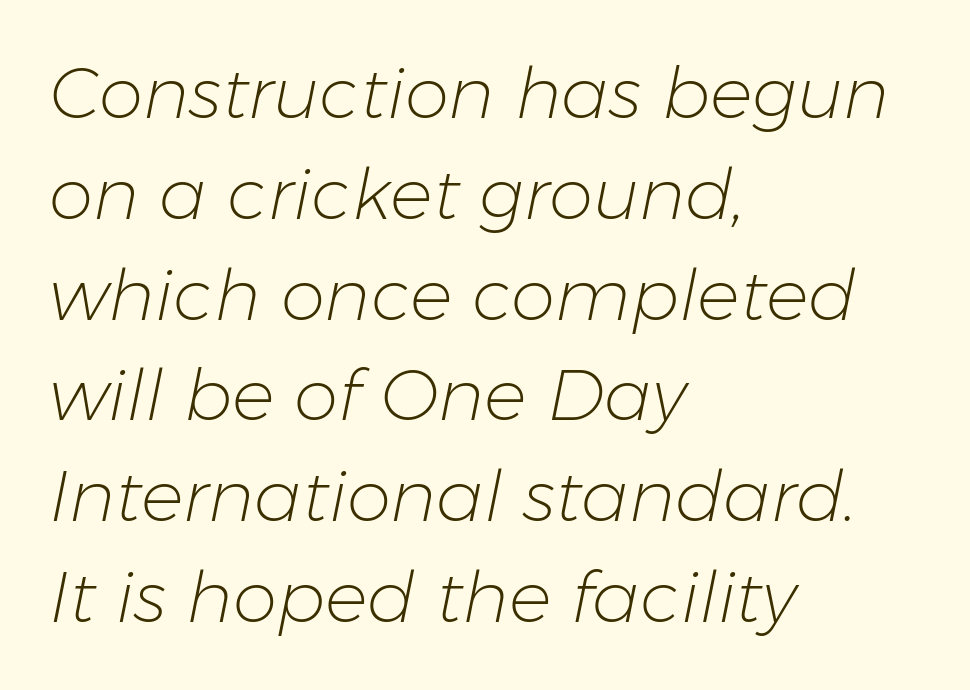
When letters slant like this, we call the style italic. Only glyphs here, with clear space below each row. Is the block centered? No — it sits flush against the left margin. Regarding leading, the lines here are spaced in the standard way. Varying glyph widths throughout — classic text-font behaviour. Nothing heavy about these letters — not bold at all.
